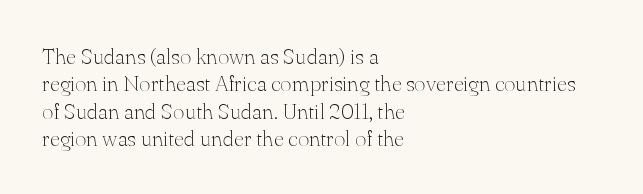
Rendered with straight, roman letterforms. Weight: not bold — regular or lighter. Words appear dense and cohesive because spacing is normal. Horizontal alignment here is leftward, the default for most running prose. A clean baseline with only descenders dipping below it.
